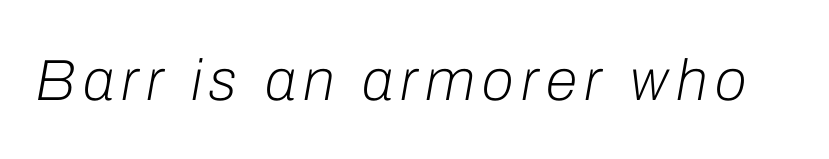
Quick note: underline off. Weight: regular or lighter. It's the slanting kind of type. The rendering uses natural spacing where letterforms have individual widths.
